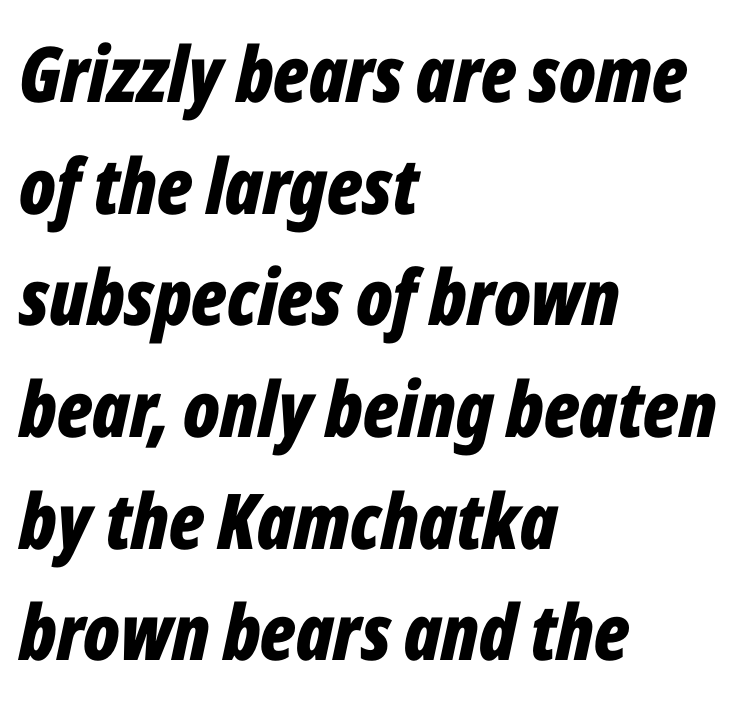
Do the characters align in a grid? No, the font is proportional. The ragged edge is on the right, which tells us the setting is flush left. The letters are bold, with thick, heavy strokes. Line spacing here is normal.
